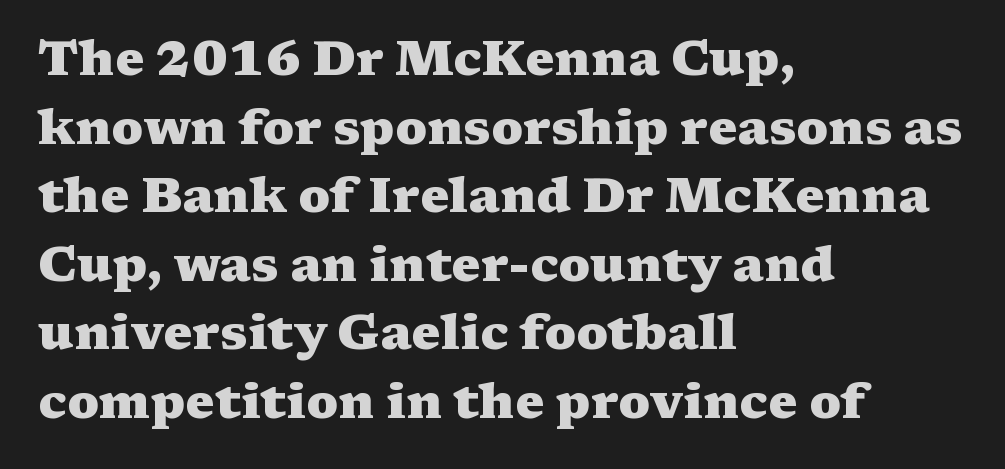
The image shows 49 px heavy, wide serif type, upright; set left-aligned, normal line spacing (1.4x), normal letter spacing, not underlined; medium stroke contrast and a medium x-height.
